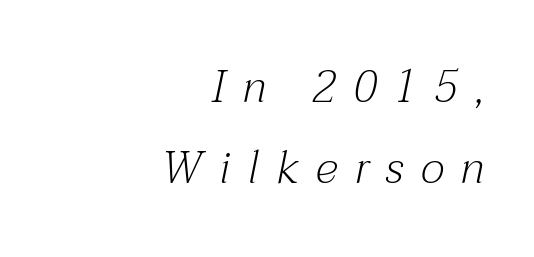
Decoration check: the copy has no underline. The designer went with a serif here, giving each stem small feet. The typography opts for an oblique posture over an upright one. Is the stroke heavy? The answer is a plain regular-or-lighter.
